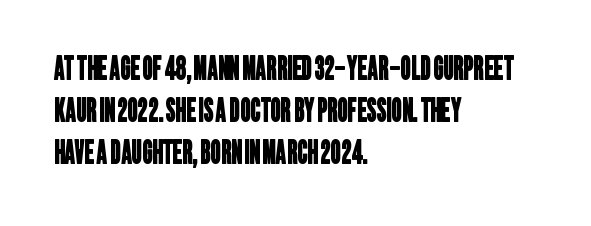
Q: Is the typeface a serif or a sans-serif typeface? A: Sans-serif.
Q: Is the text underlined? A: No.
Q: How is the paragraph aligned? A: Left-aligned.
Q: Is the spacing between letters normal or unusually wide? A: Normal.
Q: Is the spacing between lines tight, normal or loose? A: Normal.
Q: Width (condensed, normal, or wide)? A: Condensed.
Q: Stroke contrast? A: Low.
Q: x-height? A: Large.
Q: Monospaced? A: No.
